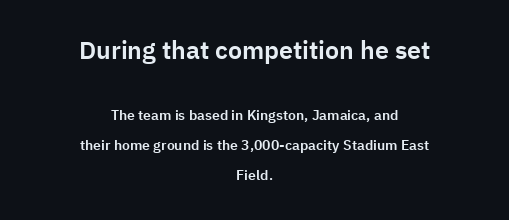
{"italic": "no", "underline": "no", "align": "center", "line_spacing": "loose", "line_spacing_ratio": 2.14, "letter_spacing": "normal", "letter_spacing_em": 0.0, "larger_block": "first", "size_ratio": 1.79, "glyph_px": 25}
